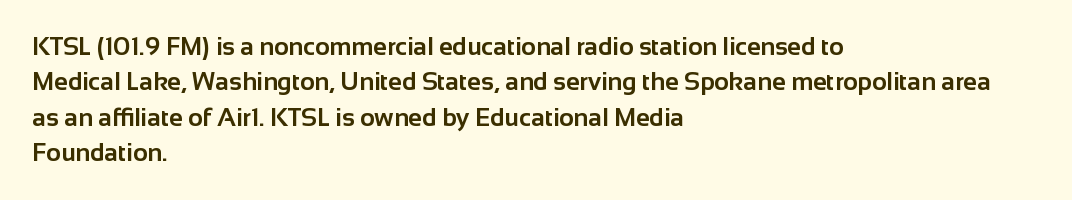
The image shows 25 px bold type, upright; set left-aligned, normal line spacing (1.42x), normal letter spacing, not underlined.
